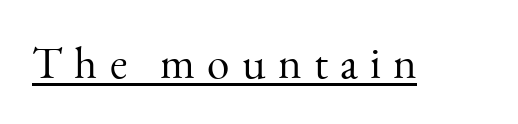
The image shows 45 px light serif type, upright; set unusually wide letter spacing (+0.27 em), underlined; medium stroke contrast and a small x-height.
